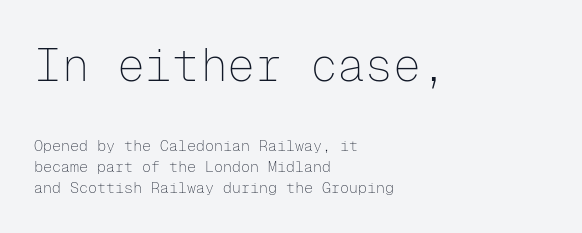
The area under the type is left untouched. Compared with a centered layout, this one pins lines to the left instead. Compared with typical body copy, the letter spacing here is the same. This block has exactly the height ordinary leading produces. You can tell it's not italic because the verticals are truly vertical.
